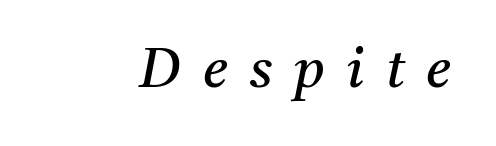
Q: Is the text bold? A: No.
Q: Is the text italic (slanted)? A: Yes, it leans right by about 11 degrees.
Q: Is the typeface a serif or a sans-serif typeface? A: Serif.
Q: Is the text underlined? A: No.
Q: Is the spacing between letters normal or unusually wide? A: Unusually wide.
Q: Width (condensed, normal, or wide)? A: Normal.
Q: Stroke contrast? A: Medium.
Q: x-height? A: Medium.
Q: Monospaced? A: No.
